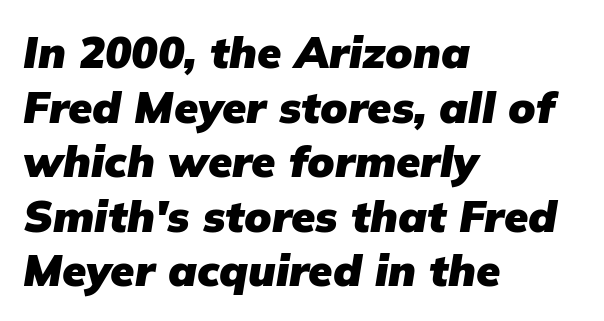
{"italic": "yes", "lean": "right", "slant_degrees": 9, "bold": "yes", "weight": "heavy", "width": "normal", "stroke_contrast": "low", "x_height": "medium", "monospaced": "no", "underline": "no", "align": "left", "line_spacing_ratio": 1.24, "letter_spacing": "normal", "letter_spacing_em": 0.0, "glyph_px": 44}
